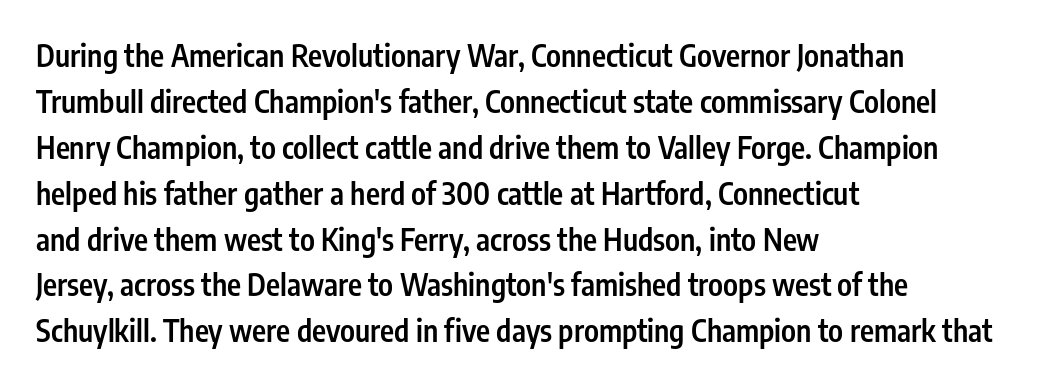
Students, note that the glyphs here touch the page at normal intervals. Observe the absence of serifs on each vertical stroke in this sample. These lines are rendered in a variable-pitch font. Every character sits straight up, as roman type does. Caption: semibold face, moderately heavy strokes. Notice how descenders clear the ascenders below comfortably — that's standard leading.
